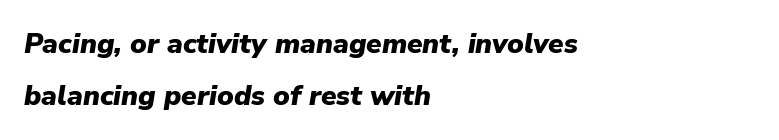
{"italic": "yes", "lean": "right", "slant_degrees": 9, "bold": "yes", "weight": "heavy", "width": "normal", "stroke_contrast": "low", "x_height": "medium", "monospaced": "no", "underline": "no", "align": "left", "line_spacing_ratio": 1.86, "letter_spacing": "normal", "letter_spacing_em": 0.0, "glyph_px": 28}
